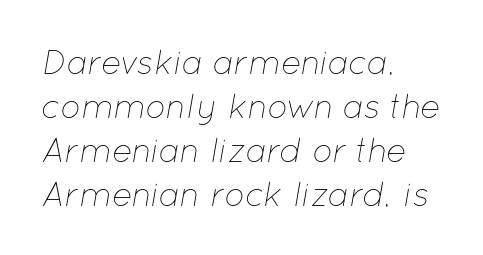
{"italic": "yes", "lean": "right", "slant_degrees": 12, "bold": "no", "weight": "thin", "width": "normal", "stroke_contrast": "low", "x_height": "medium", "monospaced": "no", "underline": "no", "align": "left", "line_spacing": "normal", "line_spacing_ratio": 1.29, "letter_spacing": "normal", "letter_spacing_em": 0.0, "glyph_px": 34}
